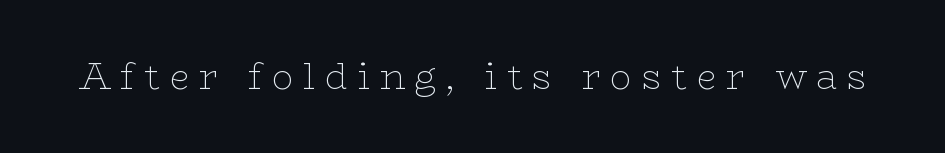
The image shows 36 px thin, wide serif type, upright; set unusually wide letter spacing (+0.27 em), not underlined; low stroke contrast and a medium x-height.
